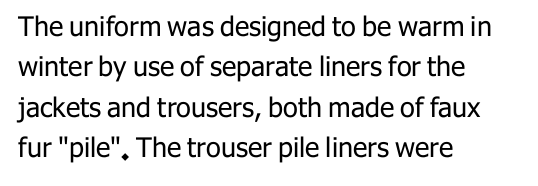
{"italic": "no", "bold": "no", "underline": "no", "align": "left", "line_spacing": "normal", "line_spacing_ratio": 1.5, "letter_spacing": "normal", "letter_spacing_em": 0.0, "glyph_px": 27}
